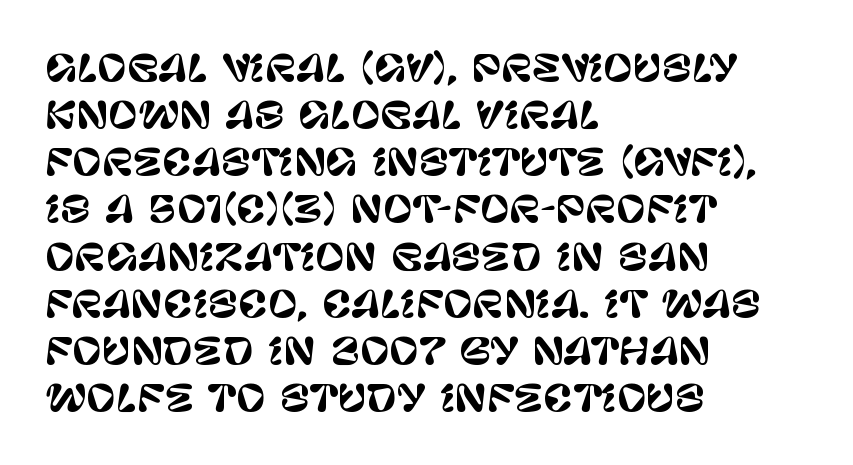
Q: Is the text italic (slanted)? A: Yes.
Q: Is the typeface a serif or a sans-serif typeface? A: Sans-serif.
Q: Is the text underlined? A: No.
Q: How is the paragraph aligned? A: Left-aligned.
Q: Is the spacing between letters normal or unusually wide? A: Normal.
Q: Is the spacing between lines tight, normal or loose? A: Normal.
Q: Width (condensed, normal, or wide)? A: Normal.
Q: Stroke contrast? A: Low.
Q: x-height? A: Large.
Q: Monospaced? A: No.
